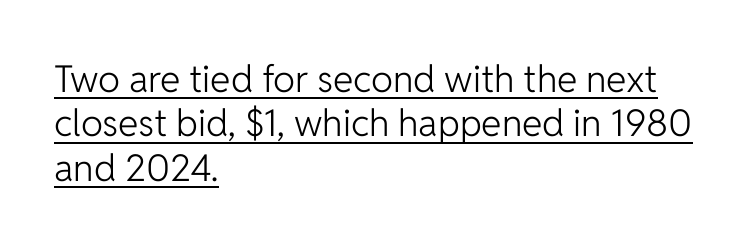
The image shows 37 px light sans-serif type, upright; set left-aligned, line spacing 1.2x, normal letter spacing, underlined; low stroke contrast and a medium x-height.
